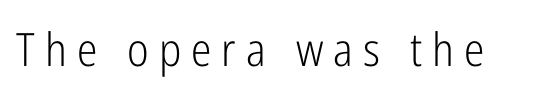
{"serif": "no", "italic": "no", "bold": "no", "weight": "light", "width": "condensed", "stroke_contrast": "low", "x_height": "medium", "monospaced": "no", "underline": "no", "letter_spacing": "wide", "letter_spacing_em": 0.22, "glyph_px": 46}
